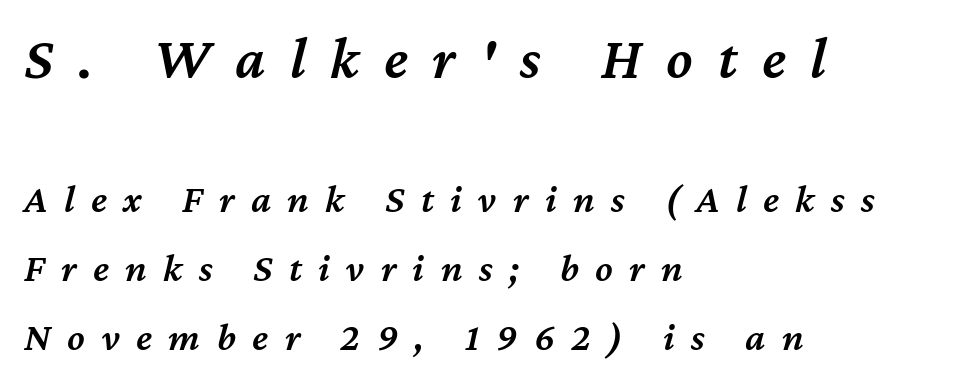
Q: Is the text bold? A: Semi-bold.
Q: Is the text italic (slanted)? A: Yes, it leans right by about 12 degrees.
Q: Is the text underlined? A: No.
Q: How is the paragraph aligned? A: Left-aligned.
Q: Is the spacing between letters normal or unusually wide? A: Unusually wide.
Q: Which block of text is set in a larger size, the first (top) or the second (bottom)? A: The first (top) one.
Q: Width (condensed, normal, or wide)? A: Normal.
Q: Stroke contrast? A: Medium.
Q: x-height? A: Medium.
Q: Monospaced? A: No.
